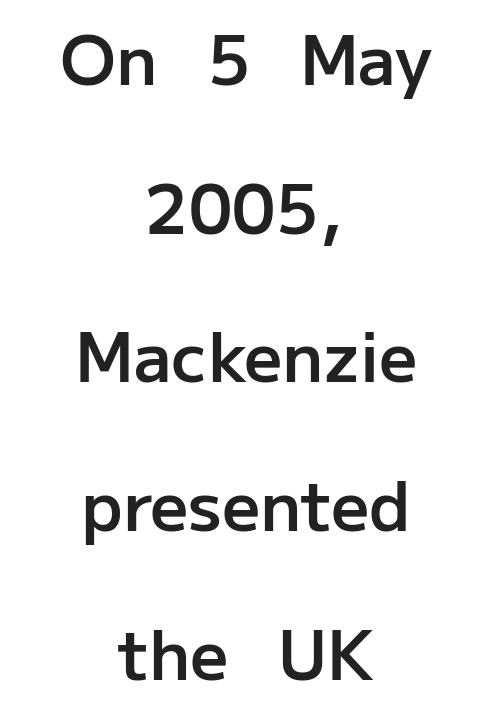
Q: Is the text bold? A: Semi-bold.
Q: Is the text italic (slanted)? A: No, it is upright.
Q: Is the typeface a serif or a sans-serif typeface? A: Sans-serif.
Q: Is the text underlined? A: No.
Q: How is the paragraph aligned? A: Centered.
Q: Is the spacing between letters normal or unusually wide? A: Normal.
Q: Is the spacing between lines tight, normal or loose? A: Loose.
Q: Width (condensed, normal, or wide)? A: Normal.
Q: Stroke contrast? A: Low.
Q: x-height? A: Medium.
Q: Monospaced? A: No.
